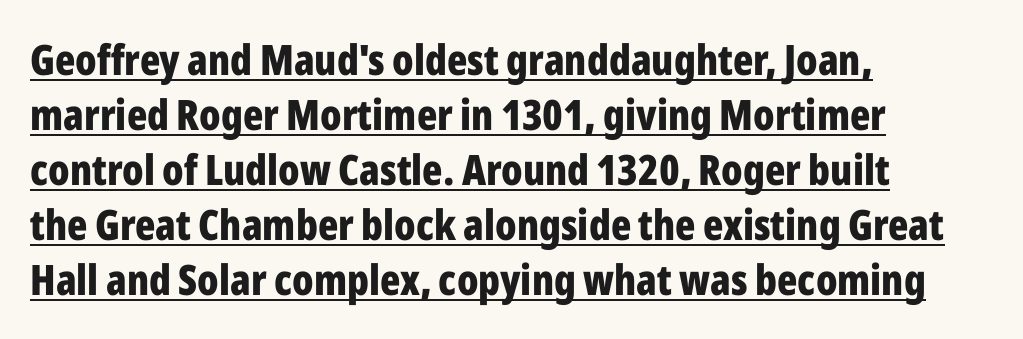
On the weight axis this lands at bold, roughly 700. In terms of letterform style, serifs are entirely absent. These lines stack with their left ends in a neat column. Beneath each row of characters lies a ruled line. If you drew a line through each stem, it would be perfectly vertical.
